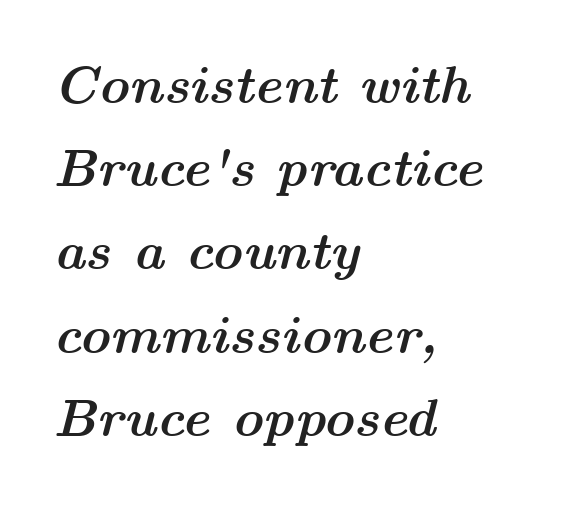
{"italic": "yes", "lean": "right", "slant_degrees": 14, "bold": "yes", "weight": "semibold", "width": "wide", "stroke_contrast": "medium", "x_height": "medium", "monospaced": "no", "underline": "no", "align": "left", "line_spacing": "normal", "line_spacing_ratio": 1.57, "letter_spacing": "normal", "letter_spacing_em": 0.0, "glyph_px": 53}
